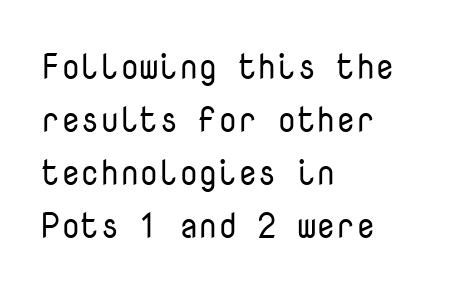
{"serif": "no", "italic": "no", "bold": "no", "weight": "regular", "width": "normal", "stroke_contrast": "low", "x_height": "medium", "monospaced": "yes", "underline": "no", "align": "left", "line_spacing": "normal", "line_spacing_ratio": 1.51, "letter_spacing": "normal", "letter_spacing_em": 0.0, "glyph_px": 35}
